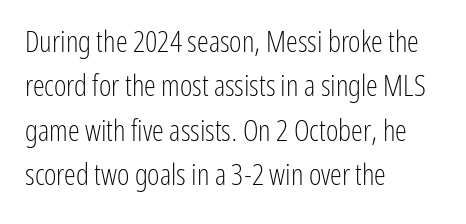
The image shows 30 px light, condensed sans-serif type, upright; set left-aligned, normal line spacing (1.48x), normal letter spacing, not underlined; low stroke contrast and a medium x-height.
